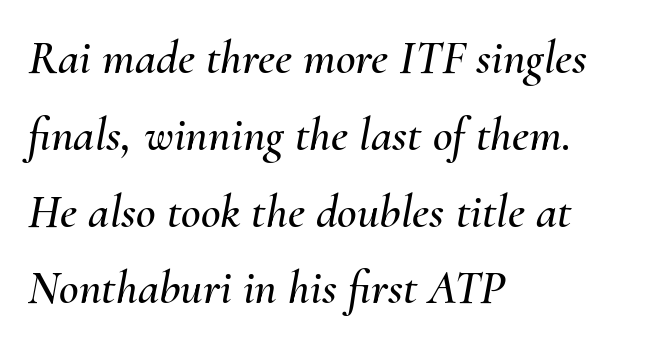
{"italic": "yes", "lean": "right", "slant_degrees": 10, "width": "normal", "stroke_contrast": "medium", "x_height": "small", "monospaced": "no", "underline": "no", "align": "left", "line_spacing": "normal", "line_spacing_ratio": 1.6, "letter_spacing": "normal", "letter_spacing_em": 0.0, "glyph_px": 48}
